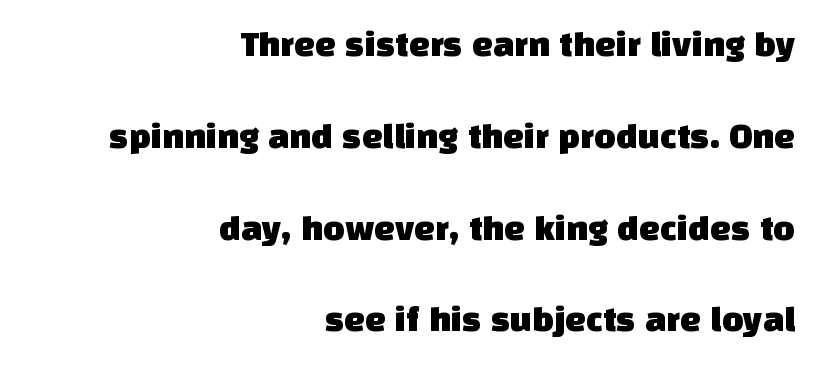
Q: Is the typeface a serif or a sans-serif typeface? A: Sans-serif.
Q: Is the text underlined? A: No.
Q: How is the paragraph aligned? A: Right-aligned.
Q: Is the spacing between letters normal or unusually wide? A: Normal.
Q: Is the spacing between lines tight, normal or loose? A: Loose.
Q: Width (condensed, normal, or wide)? A: Normal.
Q: Stroke contrast? A: Low.
Q: x-height? A: Large.
Q: Monospaced? A: No.
